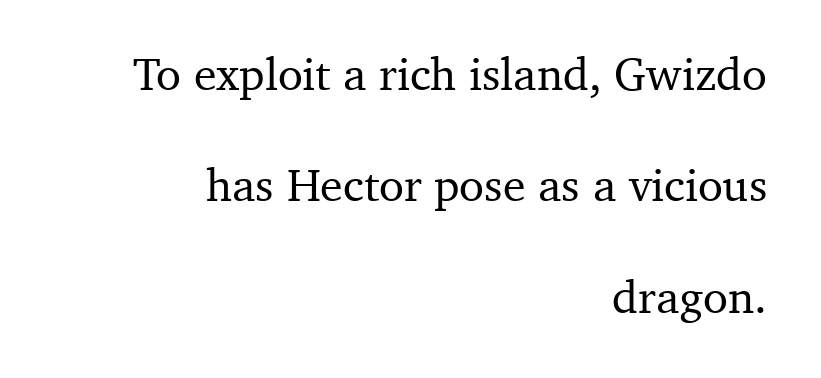
These lines are rendered in a variable-pitch font. You can tell it's not italic because the verticals are truly vertical. What's the leading like? Stretched, with rows far apart. Typographically, this falls in the serif category. The ragged edge is on the left, which tells us the setting is flush right.
